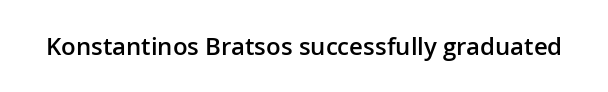
Quick note: underline off. Rendered with straight, roman letterforms. Each word holds together tightly as a unit, with standard inter-letter gaps. Slightly chunky letters — semibold, I'd say, not full bold.
